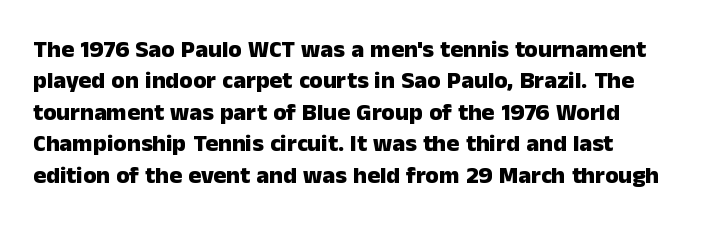
Caption: standard tracking, unaltered. In CSS terms this would be text-align: left. Unlike italic type, these characters show no tilt at all. A dark, heavy texture on the line: the type is bold.
